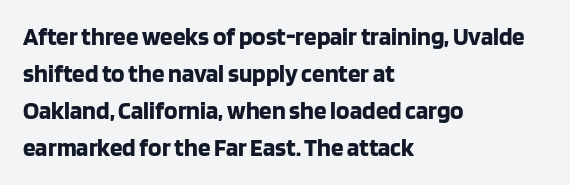
Q: Is the text bold? A: Yes.
Q: Is the text italic (slanted)? A: No, it is upright.
Q: Is the text underlined? A: No.
Q: How is the paragraph aligned? A: Left-aligned.
Q: Is the spacing between letters normal or unusually wide? A: Normal.
Q: Is the spacing between lines tight, normal or loose? A: Normal.
